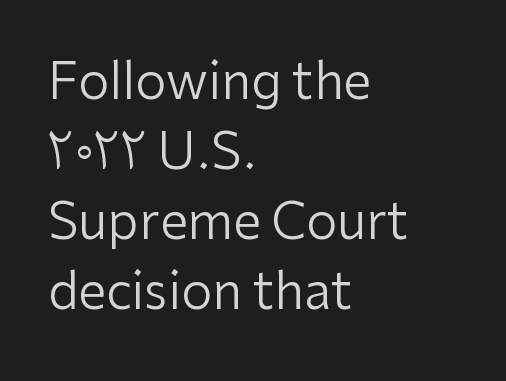
Q: Is the text bold? A: No.
Q: Is the text italic (slanted)? A: No, it is upright.
Q: Is the typeface a serif or a sans-serif typeface? A: Sans-serif.
Q: Is the text underlined? A: No.
Q: How is the paragraph aligned? A: Left-aligned.
Q: Is the spacing between letters normal or unusually wide? A: Normal.
Q: Is the spacing between lines tight, normal or loose? A: Normal.
Q: Width (condensed, normal, or wide)? A: Normal.
Q: Stroke contrast? A: Low.
Q: x-height? A: Medium.
Q: Monospaced? A: No.
